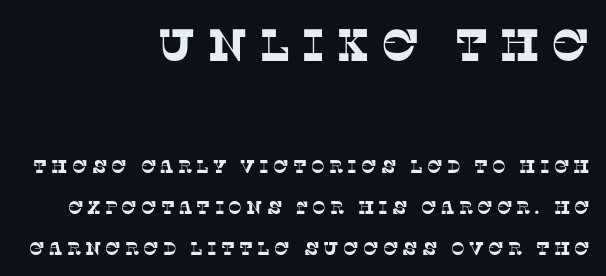
Are there feet on the stems? There are — it's a serif. The face used here is proportionally spaced, like ordinary book or web type. The paragraph shown leans on its right margin. Which of the two is more prominent by size? The first, at the top. The tracking jumps out immediately: characters are airy and widely separated.
